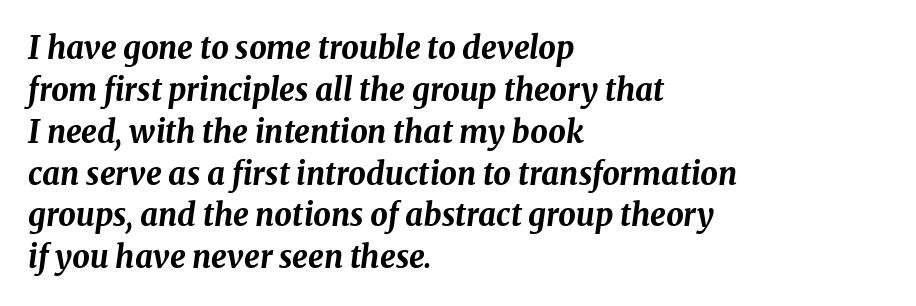
Q: Is the text bold? A: Yes.
Q: Is the text italic (slanted)? A: Yes, it leans right by about 8 degrees.
Q: Is the text underlined? A: No.
Q: How is the paragraph aligned? A: Left-aligned.
Q: Is the spacing between letters normal or unusually wide? A: Normal.
Q: Is the spacing between lines tight, normal or loose? A: Normal.
Q: Width (condensed, normal, or wide)? A: Normal.
Q: Stroke contrast? A: Medium.
Q: x-height? A: Medium.
Q: Monospaced? A: No.
